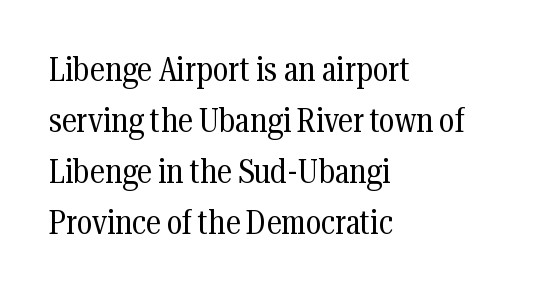
Proportional: the letters do not fall into vertical columns. Check where the strokes stop: tiny serifs finish them off. Every row of glyphs begins at an identical x-position on the left. Style check: upright. Bold? No — there's no thickening of the strokes.
